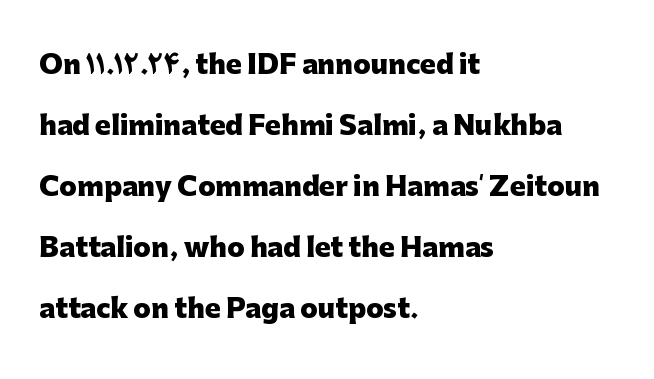
The image shows 26 px bold type, upright; set left-aligned, loose line spacing (2.35x), normal letter spacing, not underlined.
